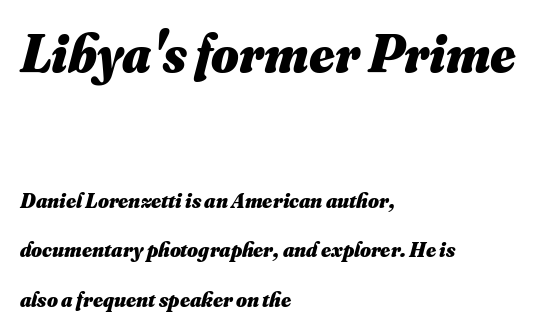
The image shows 53 px heavy type; set left-aligned, loose line spacing (2.35x), normal letter spacing, not underlined; the first (top) block is 2.52x larger; medium stroke contrast and a small x-height.
